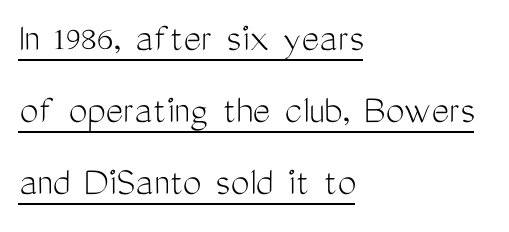
Spacing between characters is what you'd get straight out of the box. This sample uses an upright cut, with every glyph sitting square on the baseline. The letters advance in unequal steps, a hallmark of proportional type. A quiet, ordinary-to-light weight characterises the typeface. Nothing sits at the stroke ends, so this counts as sans-serif.
